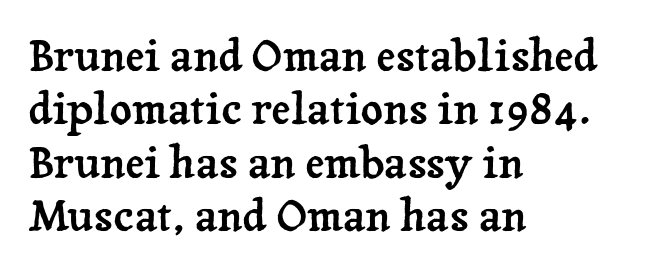
This sample uses a serif face. It's the straight-up-and-down kind of type. Nobody drew a line under any word here. A student would call this left alignment; a typographer would say flush left, rag right. A typesetter would call this proportional, since set widths differ per character. The letters sit at their default tracking, neither squeezed nor spread.
